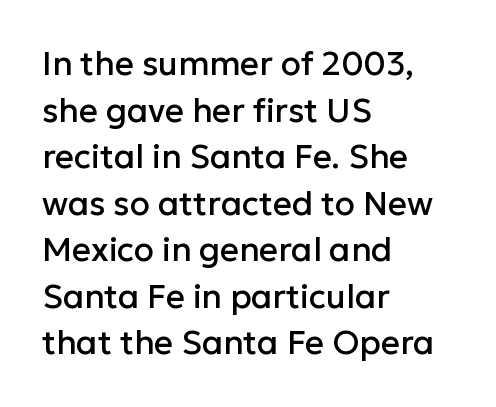
The image shows 33 px sans-serif type, upright; set left-aligned, normal line spacing (1.41x), normal letter spacing, not underlined; low stroke contrast and a medium x-height.
